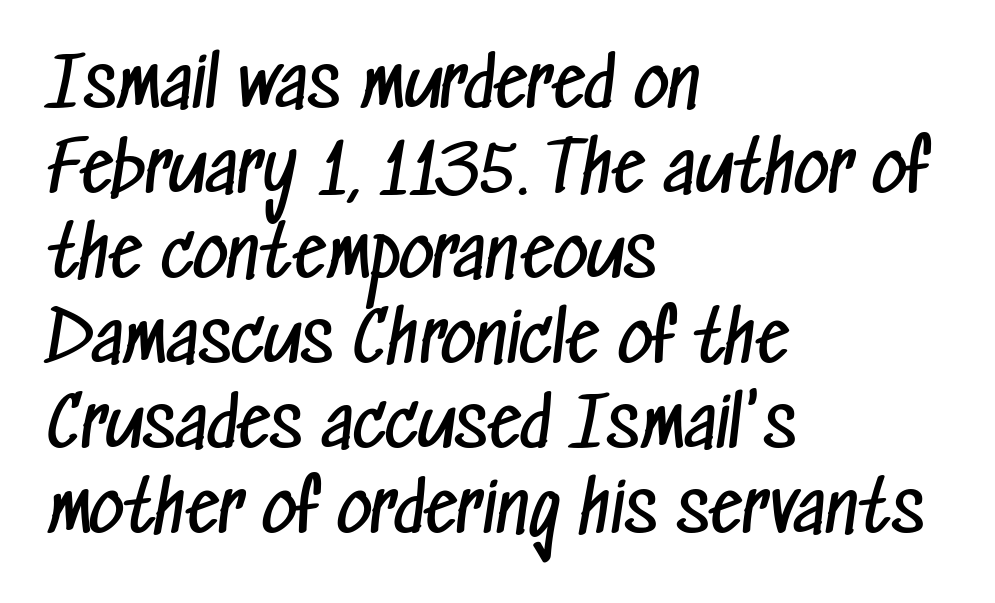
{"serif": "no", "bold": "no", "weight": "regular", "width": "condensed", "stroke_contrast": "low", "x_height": "medium", "monospaced": "no", "underline": "no", "align": "left", "line_spacing": "normal", "line_spacing_ratio": 1.25, "letter_spacing": "normal", "letter_spacing_em": 0.0, "glyph_px": 68}
